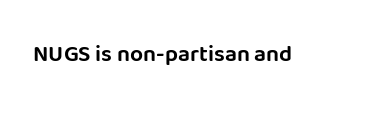
The image shows 23 px text type, upright; set normal letter spacing, not underlined.
